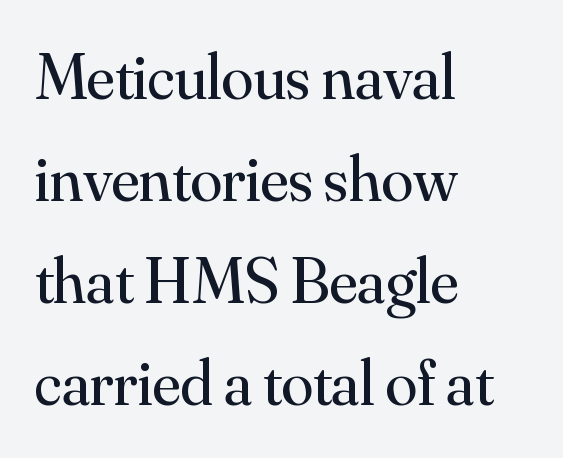
{"serif": "yes", "italic": "no", "bold": "no", "weight": "regular", "width": "normal", "stroke_contrast": "medium", "x_height": "small", "monospaced": "no", "underline": "no", "align": "left", "line_spacing": "normal", "line_spacing_ratio": 1.57, "letter_spacing": "normal", "letter_spacing_em": 0.0, "glyph_px": 65}
